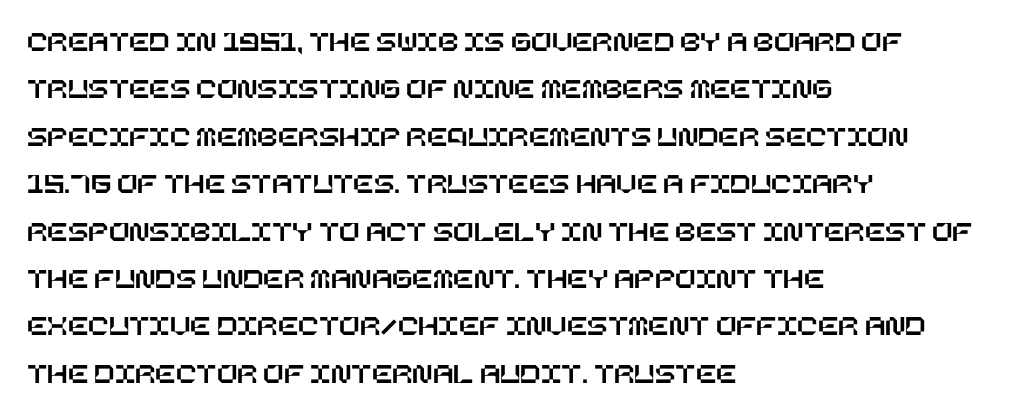
Q: Is the text italic (slanted)? A: No, it is upright.
Q: Is the text underlined? A: No.
Q: How is the paragraph aligned? A: Left-aligned.
Q: Is the spacing between letters normal or unusually wide? A: Normal.
Q: Is the spacing between lines tight, normal or loose? A: Normal.
Q: Width (condensed, normal, or wide)? A: Normal.
Q: Stroke contrast? A: Low.
Q: x-height? A: Large.
